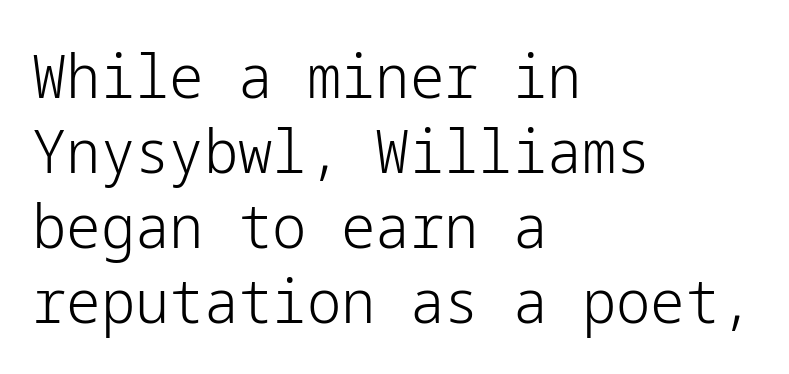
Q: Is the text bold? A: No.
Q: Is the text italic (slanted)? A: No, it is upright.
Q: Is the typeface a serif or a sans-serif typeface? A: Sans-serif.
Q: Is the text underlined? A: No.
Q: How is the paragraph aligned? A: Left-aligned.
Q: Is the spacing between letters normal or unusually wide? A: Normal.
Q: Width (condensed, normal, or wide)? A: Normal.
Q: Stroke contrast? A: Low.
Q: x-height? A: Medium.
